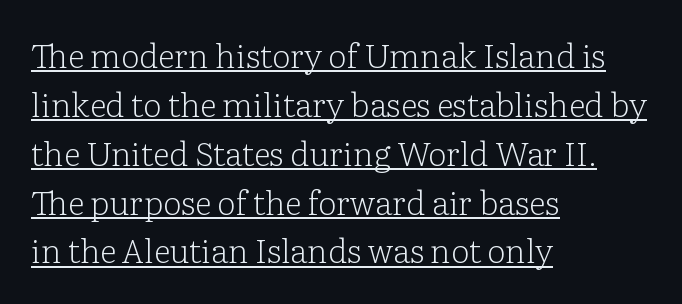
The image shows 33 px light serif type, upright; set left-aligned, normal line spacing (1.48x), normal letter spacing, underlined; low stroke contrast and a medium x-height.
